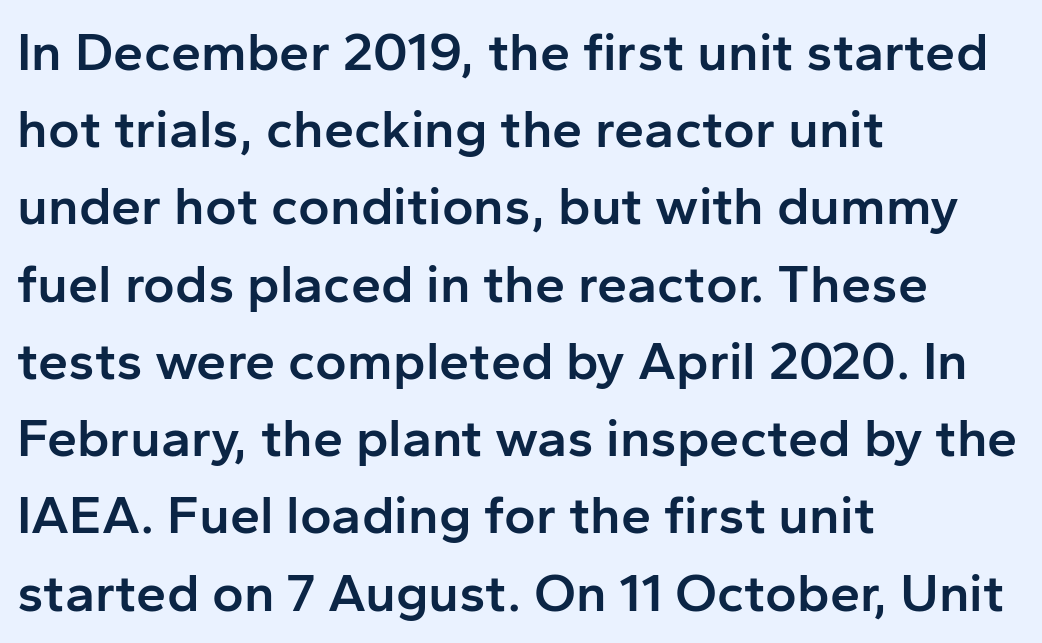
Successive baselines arrive at the customary interval. The letters stand upright; this is a roman face. Short note: letters normally spaced. The passage shown is not underscored anywhere. Each glyph is drawn with semibold strokes, heavier than normal yet not fully bold.
